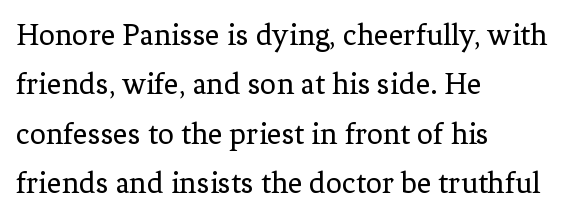
The image shows 32 px regular-weight serif type, upright; set left-aligned, normal line spacing (1.54x), normal letter spacing, not underlined; low stroke contrast and a medium x-height.
